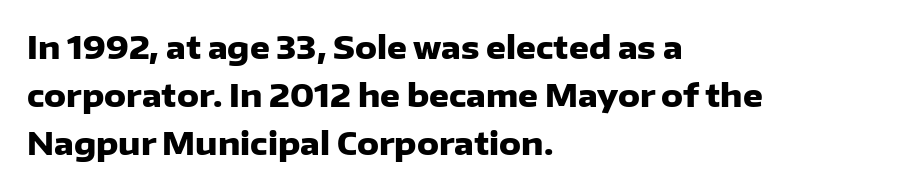
The image shows 31 px heavy sans-serif type, upright; set left-aligned, normal line spacing (1.55x), normal letter spacing, not underlined; low stroke contrast and a medium x-height.
